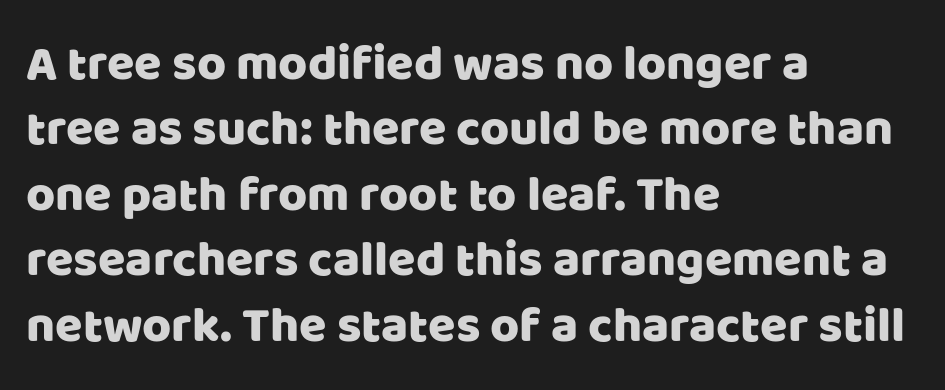
{"serif": "no", "italic": "no", "width": "normal", "stroke_contrast": "low", "x_height": "large", "monospaced": "no", "underline": "no", "align": "left", "line_spacing": "normal", "line_spacing_ratio": 1.31, "letter_spacing": "normal", "letter_spacing_em": 0.0, "glyph_px": 50}
